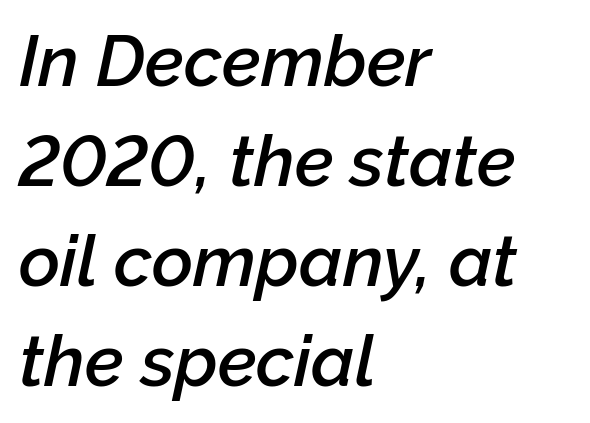
Each letter keeps its own natural width here, so spacing adapts to shape. This rendering leaves character spacing at its baseline value. Underline: absent. Line beginnings align vertically; line endings do not. The passage shown leans; its letterforms are oblique.
